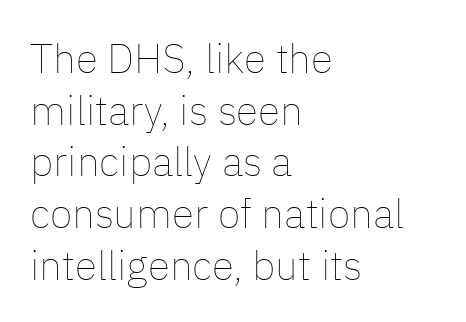
{"italic": "no", "bold": "no", "weight": "thin", "width": "normal", "stroke_contrast": "low", "x_height": "medium", "monospaced": "no", "underline": "no", "align": "left", "line_spacing": "normal", "line_spacing_ratio": 1.26, "letter_spacing": "normal", "letter_spacing_em": 0.0, "glyph_px": 41}
